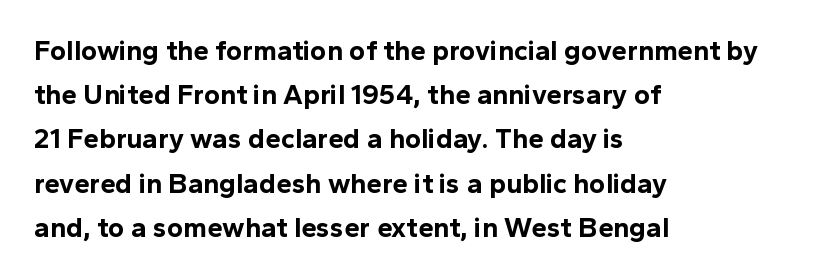
Q: Is the text bold? A: Yes.
Q: Is the text italic (slanted)? A: No, it is upright.
Q: Is the typeface a serif or a sans-serif typeface? A: Sans-serif.
Q: Is the text underlined? A: No.
Q: How is the paragraph aligned? A: Left-aligned.
Q: Is the spacing between letters normal or unusually wide? A: Normal.
Q: Is the spacing between lines tight, normal or loose? A: Normal.
Q: Width (condensed, normal, or wide)? A: Normal.
Q: x-height? A: Medium.
Q: Monospaced? A: No.
